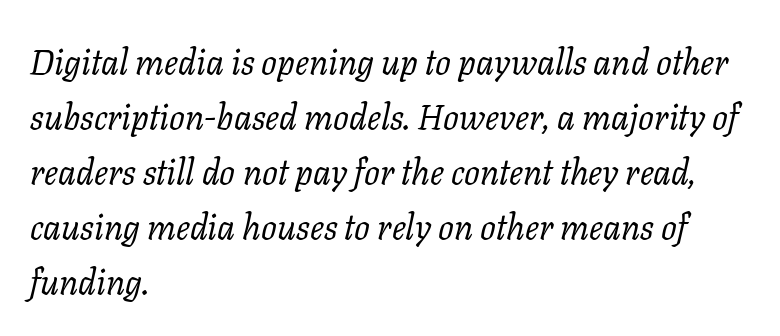
Summary of vertical rhythm: regular, with standard interline spacing. The string is rendered with underlining switched off. Standard letterfit; no display-style spreading of the glyphs. Spacing verdict: proportional, widths tailored to each character.
